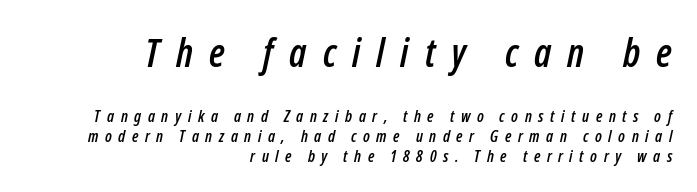
The image shows 39 px condensed type, italic (leaning right); set right-aligned, line spacing 1.23x, unusually wide letter spacing (+0.41 em), not underlined; the first (top) block is 2.44x larger; low stroke contrast and a medium x-height.
